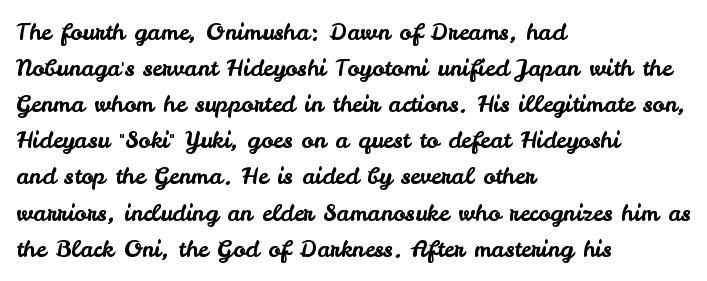
Q: Is the text italic (slanted)? A: Yes.
Q: Is the text underlined? A: No.
Q: How is the paragraph aligned? A: Left-aligned.
Q: Is the spacing between letters normal or unusually wide? A: Normal.
Q: Is the spacing between lines tight, normal or loose? A: Normal.
